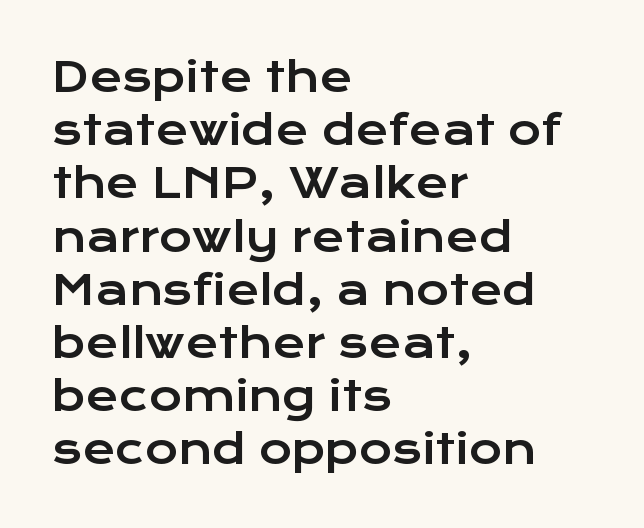
The typesetter chose a ragged-right arrangement here. Each letter's strokes conclude bluntly, with no projecting serifs. The type sits square on the baseline with zero lean. These lines keep a tight, regular rhythm from letter to letter. The gap between lines stays unmarked.
